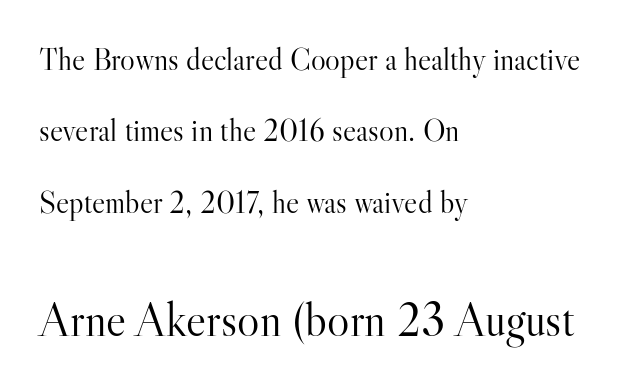
Q: Is the text bold? A: No.
Q: Is the text italic (slanted)? A: No, it is upright.
Q: Is the typeface a serif or a sans-serif typeface? A: Serif.
Q: Is the text underlined? A: No.
Q: How is the paragraph aligned? A: Left-aligned.
Q: Is the spacing between letters normal or unusually wide? A: Normal.
Q: Is the spacing between lines tight, normal or loose? A: Loose.
Q: Which block of text is set in a larger size, the first (top) or the second (bottom)? A: The second (bottom) one.
Q: Width (condensed, normal, or wide)? A: Normal.
Q: Stroke contrast? A: High.
Q: x-height? A: Small.
Q: Monospaced? A: No.
